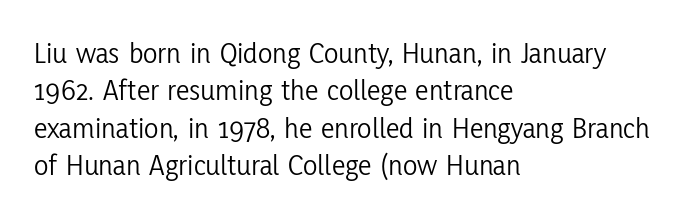
The image shows 30 px light, condensed sans-serif type, upright; set left-aligned, normal line spacing (1.25x), normal letter spacing, not underlined; low stroke contrast and a medium x-height.
